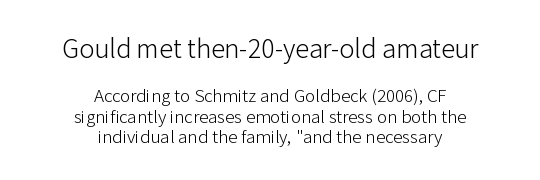
Q: Is the text bold? A: No.
Q: Is the text italic (slanted)? A: No, it is upright.
Q: Is the typeface a serif or a sans-serif typeface? A: Sans-serif.
Q: Is the text underlined? A: No.
Q: How is the paragraph aligned? A: Centered.
Q: Is the spacing between letters normal or unusually wide? A: Normal.
Q: Is the spacing between lines tight, normal or loose? A: Tight.
Q: Which block of text is set in a larger size, the first (top) or the second (bottom)? A: The first (top) one.
Q: Width (condensed, normal, or wide)? A: Normal.
Q: Stroke contrast? A: Low.
Q: x-height? A: Medium.
Q: Monospaced? A: No.
